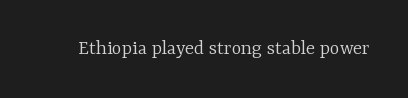
The image shows 21 px text type, upright; set normal letter spacing, not underlined.
